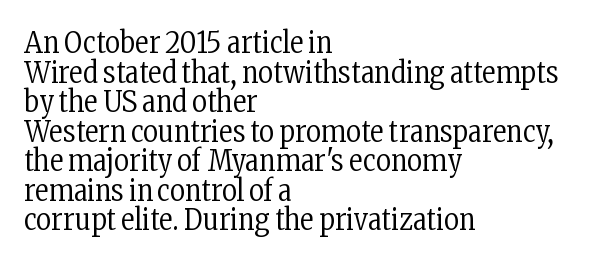
The image shows 29 px regular-weight, condensed serif type, upright; set left-aligned, tight line spacing (1.02x), normal letter spacing, not underlined; low stroke contrast and a medium x-height.
